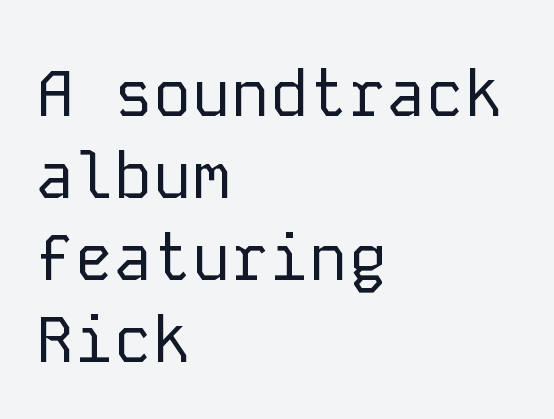
{"serif": "no", "italic": "no", "bold": "no", "weight": "regular", "width": "normal", "stroke_contrast": "low", "x_height": "medium", "monospaced": "yes", "underline": "no", "align": "left", "line_spacing": "normal", "line_spacing_ratio": 1.26, "letter_spacing": "normal", "letter_spacing_em": 0.0, "glyph_px": 65}
